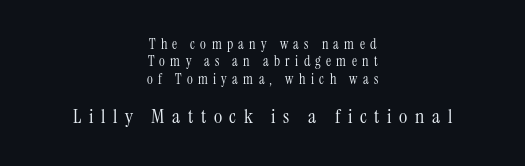
{"italic": "no", "bold": "no", "underline": "no", "align": "center", "line_spacing_ratio": 1.24, "letter_spacing": "wide", "letter_spacing_em": 0.38, "larger_block": "second", "size_ratio": 1.43, "glyph_px": 20}
